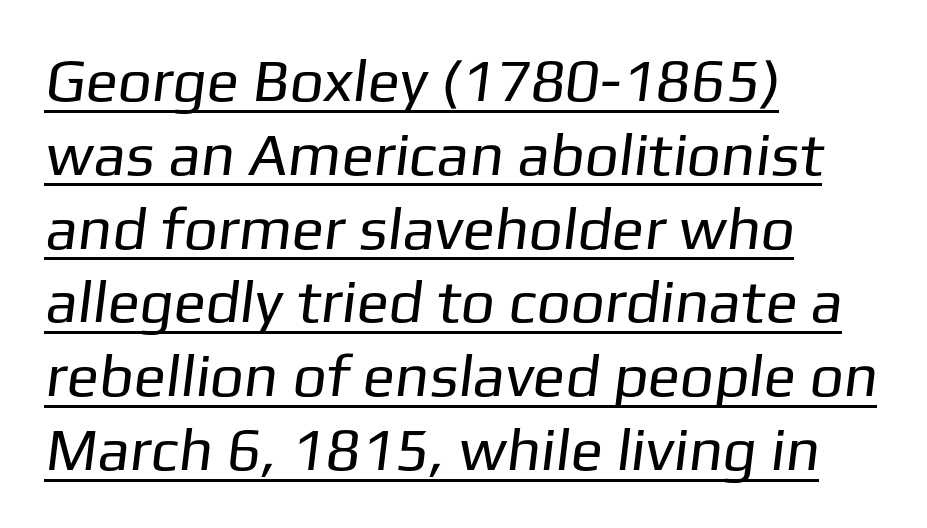
You could not count columns in this text — the font is proportionally spaced. A light-to-regular cut is what we see here. Is this a sans? Yes — the strokes have no serifs. Compared with a centered layout, this one pins lines to the left instead.
